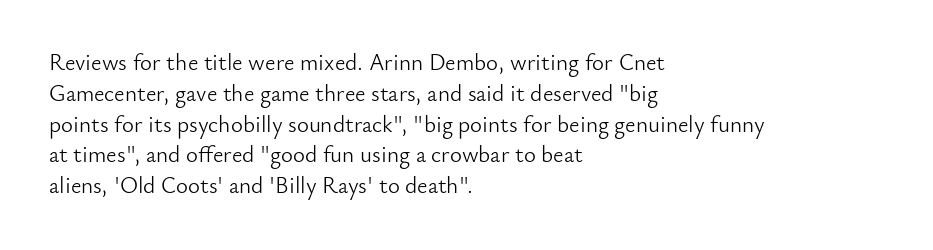
Q: Is the text bold? A: No.
Q: Is the text italic (slanted)? A: No, it is upright.
Q: Is the text underlined? A: No.
Q: How is the paragraph aligned? A: Left-aligned.
Q: Is the spacing between letters normal or unusually wide? A: Normal.
Q: Is the spacing between lines tight, normal or loose? A: Normal.
